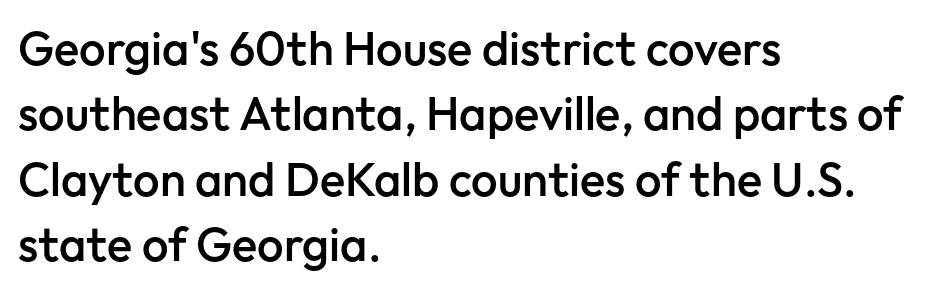
The image shows 47 px semibold sans-serif type, upright; set left-aligned, normal line spacing (1.39x), normal letter spacing, not underlined; low stroke contrast and a medium x-height.
